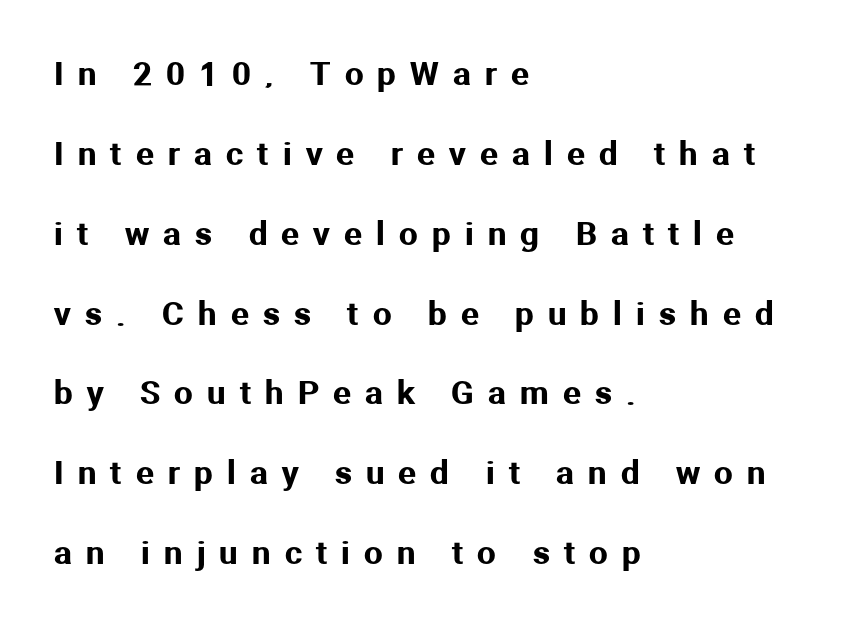
Q: Is the text italic (slanted)? A: No, it is upright.
Q: Is the typeface a serif or a sans-serif typeface? A: Sans-serif.
Q: Is the text underlined? A: No.
Q: How is the paragraph aligned? A: Left-aligned.
Q: Is the spacing between letters normal or unusually wide? A: Unusually wide.
Q: Is the spacing between lines tight, normal or loose? A: Loose.
Q: Width (condensed, normal, or wide)? A: Normal.
Q: Stroke contrast? A: Medium.
Q: x-height? A: Medium.
Q: Monospaced? A: No.
